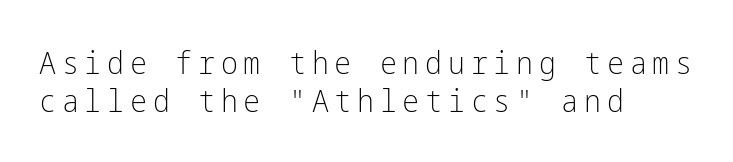
The image shows 32 px light, condensed sans-serif type, upright; set left-aligned, line spacing 1.2x, not underlined; low stroke contrast and a medium x-height.
